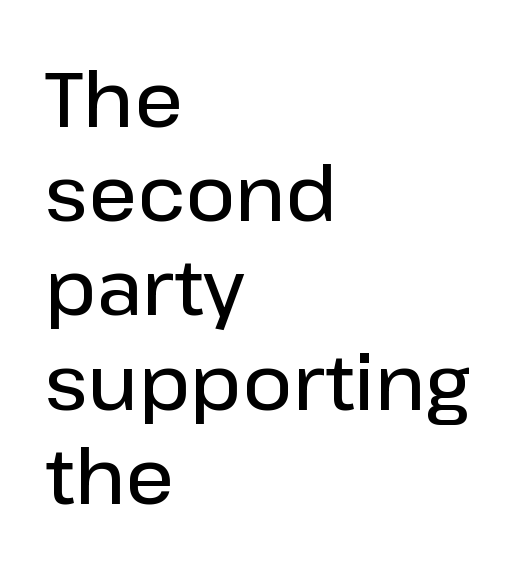
Letter spacing: default. Lines of text with bare space underneath. The rendering uses natural spacing where letterforms have individual widths. Firm but not heavy-handed strokes: this text is semibold.
